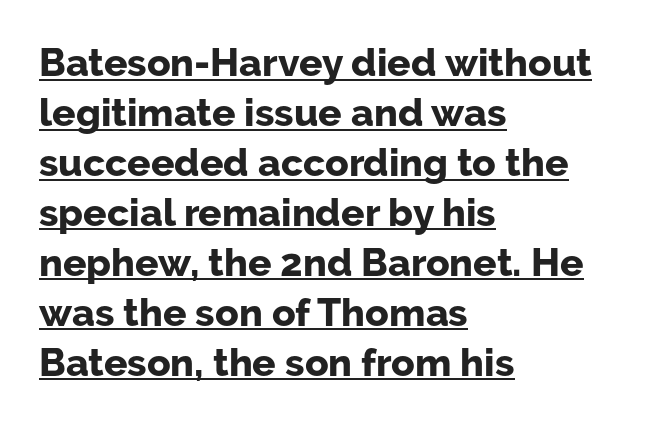
The horizontal fit of the characters is conventional and even. Is this a fixed-width face? No — the glyphs have proportional, varying widths. This is the regular roman posture of the typeface. A rule runs beneath these lines of type.
